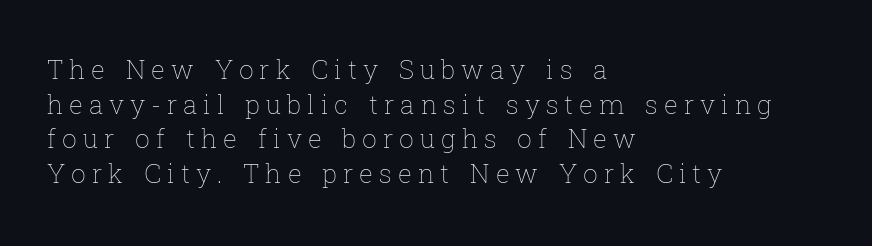
Q: Is the text bold? A: No.
Q: Is the text italic (slanted)? A: No, it is upright.
Q: Is the text underlined? A: No.
Q: How is the paragraph aligned? A: Left-aligned.
Q: Is the spacing between letters normal or unusually wide? A: Unusually wide.
Q: Is the spacing between lines tight, normal or loose? A: Normal.
